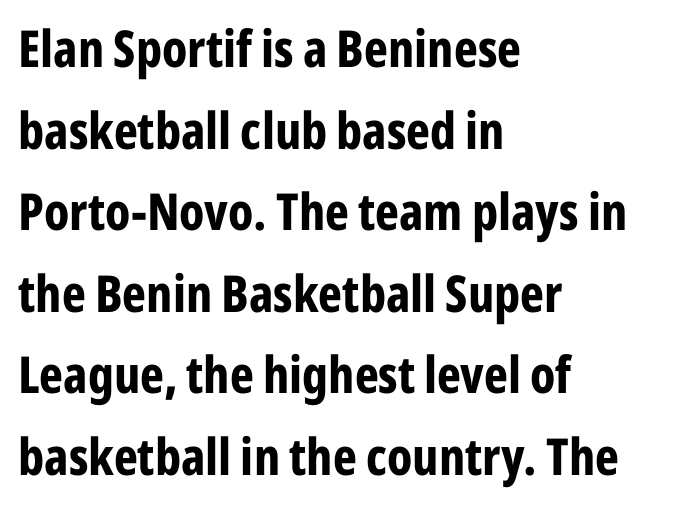
Interline gaps are of average width in this sample. This rendering uses left alignment, leaving the right contour irregular. Each glyph is drawn with heavy, bold strokes. This rendering features lettering with no underline. No extra tracking has been applied to these lines. A roman cut, with each character standing at attention.
